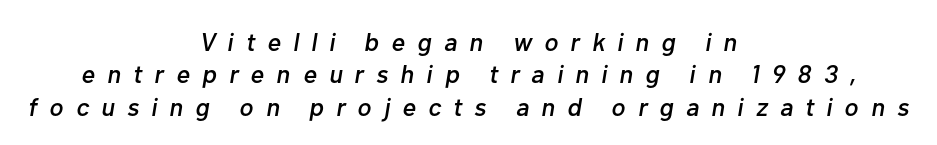
The image shows 26 px text type, italic (leaning right); set centered, normal line spacing (1.25x), unusually wide letter spacing (+0.47 em), not underlined.
